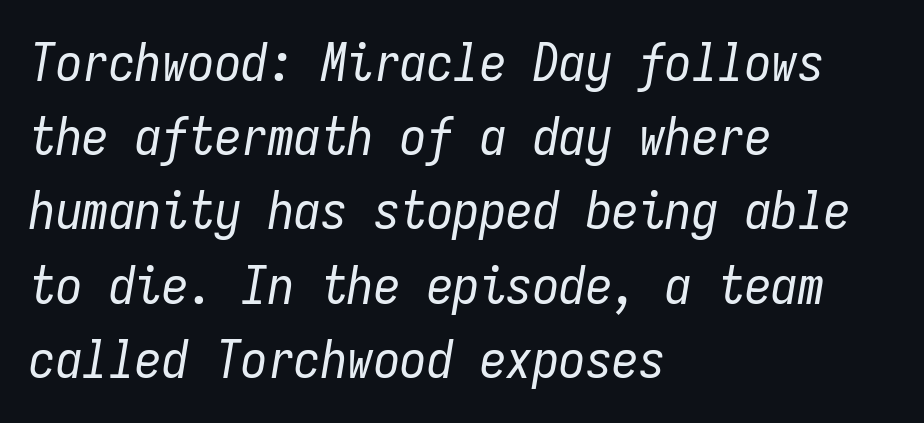
The image shows 53 px regular-weight, condensed type, italic (leaning right), monospaced; set left-aligned, normal line spacing (1.4x), normal letter spacing, not underlined; low stroke contrast and a medium x-height.
